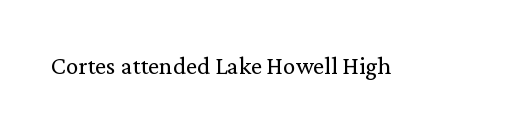
The rendering keeps characters at their native spacing. The font sits on the lighter half of the weight spectrum, regular included. Quick note: underline off. Is there any slant? The stems are plumb.
